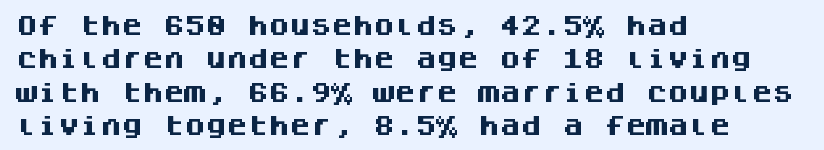
The lines sit at an ordinary, default distance from one another. Bare-footed words on every line. The rendering uses a bold face; every stroke is thick and dark. Posture: upright roman.
